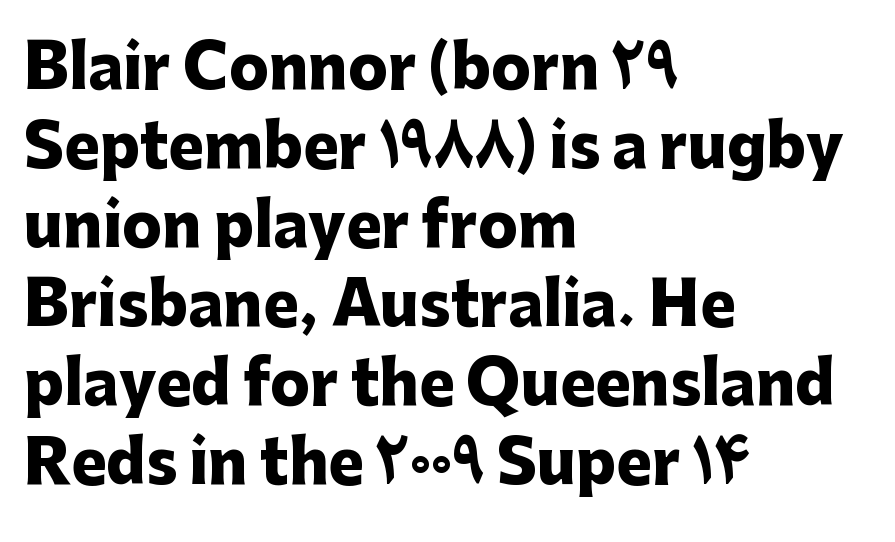
Here the glyphs are tracked normally, forming tight word shapes. Which margin do the lines hug? The left one — the right edge is uneven. When letters stand straight like this, we call the style roman or upright. The letters advance in unequal steps, a hallmark of proportional type. Weight: bold.
